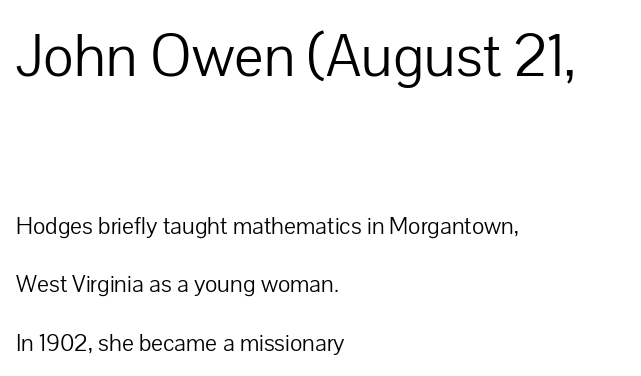
Q: Is the text bold? A: No.
Q: Is the text italic (slanted)? A: No, it is upright.
Q: Is the typeface a serif or a sans-serif typeface? A: Sans-serif.
Q: Is the text underlined? A: No.
Q: How is the paragraph aligned? A: Left-aligned.
Q: Is the spacing between letters normal or unusually wide? A: Normal.
Q: Is the spacing between lines tight, normal or loose? A: Loose.
Q: Which block of text is set in a larger size, the first (top) or the second (bottom)? A: The first (top) one.
Q: Width (condensed, normal, or wide)? A: Normal.
Q: Stroke contrast? A: Low.
Q: x-height? A: Medium.
Q: Monospaced? A: No.
